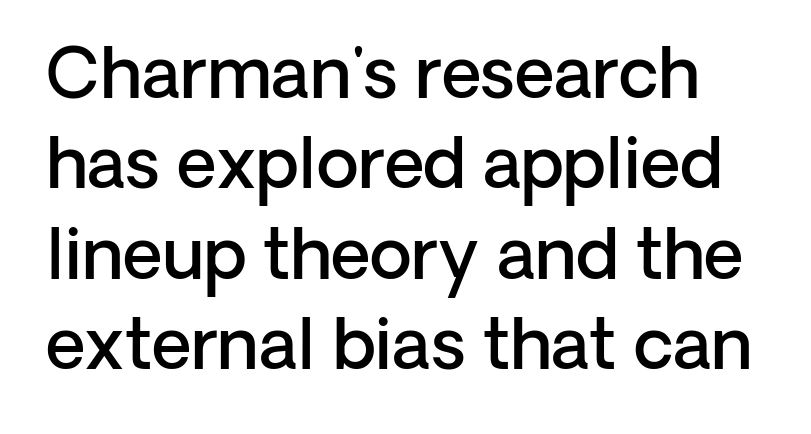
The font's upright variant was chosen for this text. The letters sit at their default tracking, neither squeezed nor spread. Has an underline been added? It has not. Vertical spacing — default. To sum up the face: it is a sans, with no serifs. These words are printed semibold, heavier than regular yet not bold.
